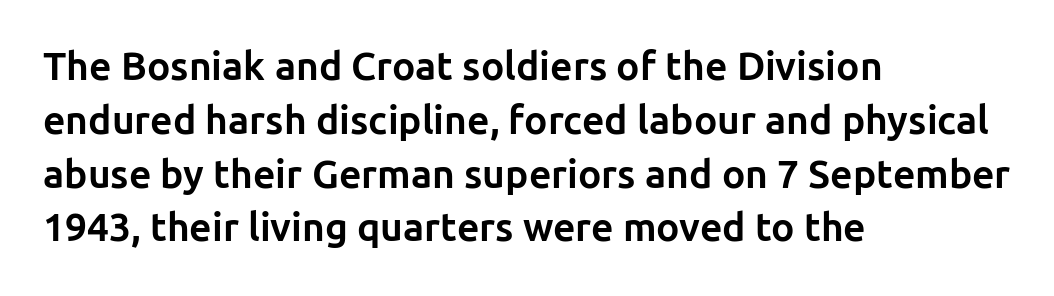
The image shows 39 px bold sans-serif type, upright; set left-aligned, normal line spacing (1.38x), normal letter spacing, not underlined; low stroke contrast and a medium x-height.
